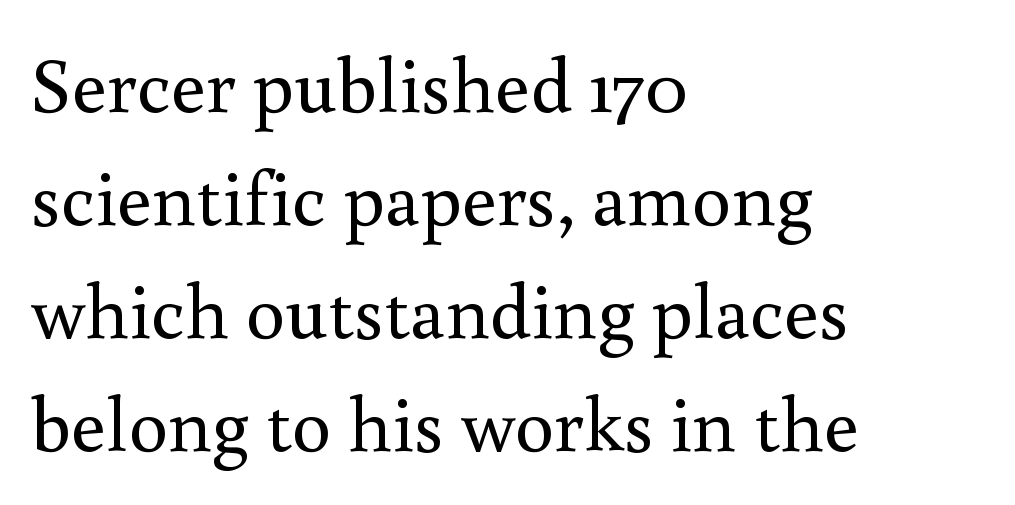
{"serif": "yes", "italic": "no", "bold": "no", "weight": "regular", "width": "normal", "stroke_contrast": "medium", "x_height": "small", "monospaced": "no", "underline": "no", "align": "left", "line_spacing": "normal", "line_spacing_ratio": 1.45, "letter_spacing": "normal", "letter_spacing_em": 0.0, "glyph_px": 78}
